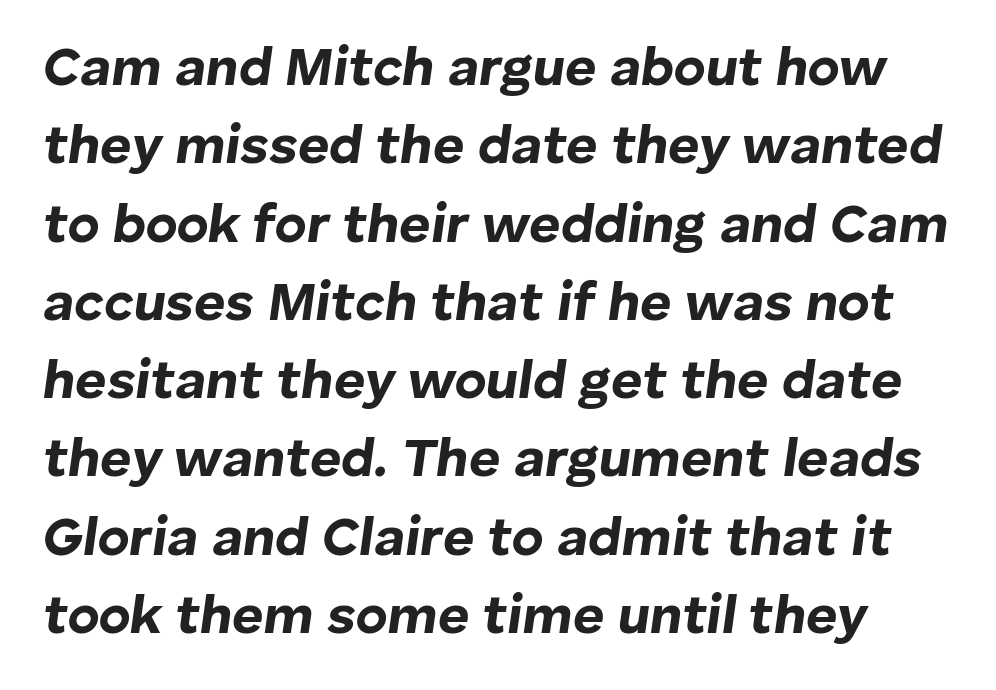
The image shows 54 px bold type, italic (leaning right); set normal line spacing (1.45x), normal letter spacing, not underlined; low stroke contrast and a medium x-height.
